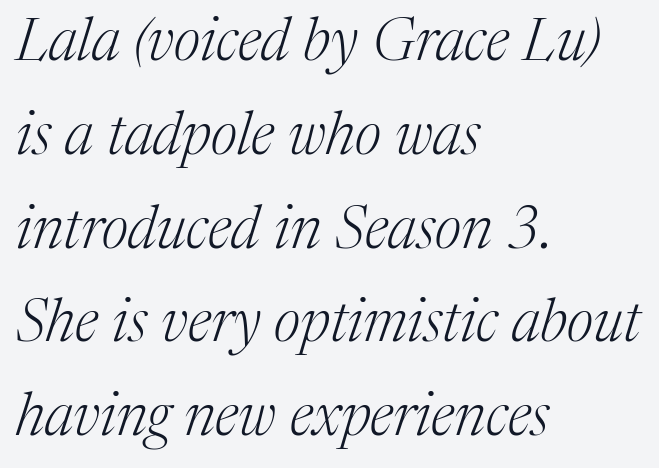
Q: Is the text bold? A: No.
Q: Is the text italic (slanted)? A: Yes, it leans right by about 17 degrees.
Q: Is the typeface a serif or a sans-serif typeface? A: Serif.
Q: Is the text underlined? A: No.
Q: How is the paragraph aligned? A: Left-aligned.
Q: Is the spacing between letters normal or unusually wide? A: Normal.
Q: Is the spacing between lines tight, normal or loose? A: Normal.
Q: Width (condensed, normal, or wide)? A: Normal.
Q: Stroke contrast? A: Medium.
Q: x-height? A: Medium.
Q: Monospaced? A: No.
